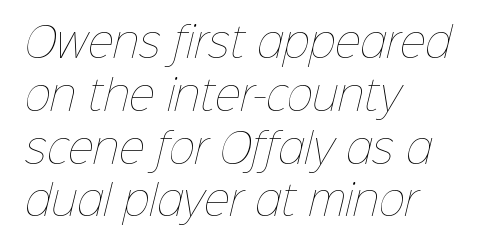
Q: Is the text bold? A: No.
Q: Is the text underlined? A: No.
Q: How is the paragraph aligned? A: Left-aligned.
Q: Is the spacing between letters normal or unusually wide? A: Normal.
Q: Is the spacing between lines tight, normal or loose? A: Normal.
Q: Width (condensed, normal, or wide)? A: Normal.
Q: Stroke contrast? A: Low.
Q: x-height? A: Medium.
Q: Monospaced? A: No.
